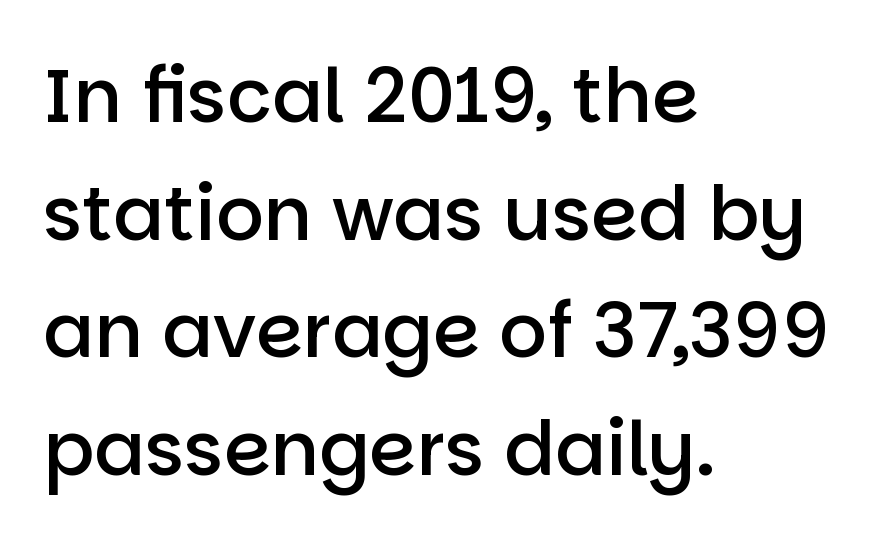
The image shows 75 px semibold sans-serif type, upright; set left-aligned, normal line spacing (1.57x), normal letter spacing, not underlined; low stroke contrast and a large x-height.
